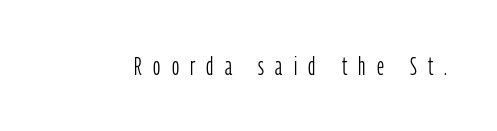
The image shows 25 px text type, upright; set unusually wide letter spacing (+0.45 em), not underlined.
